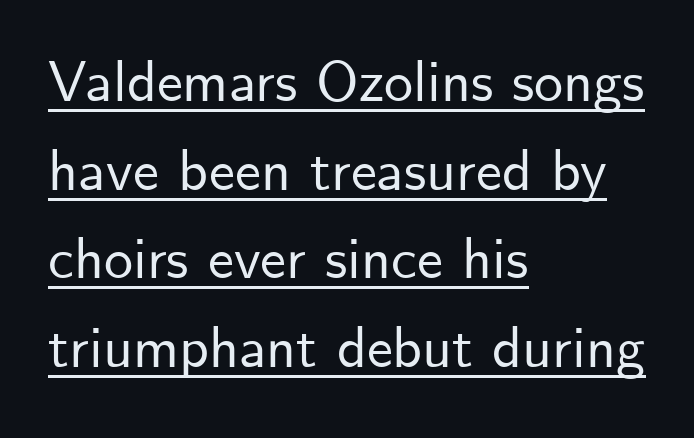
{"serif": "no", "italic": "no", "width": "normal", "stroke_contrast": "low", "x_height": "small", "monospaced": "no", "underline": "yes", "align": "left", "line_spacing": "normal", "line_spacing_ratio": 1.53, "letter_spacing": "normal", "letter_spacing_em": 0.0, "glyph_px": 58}
